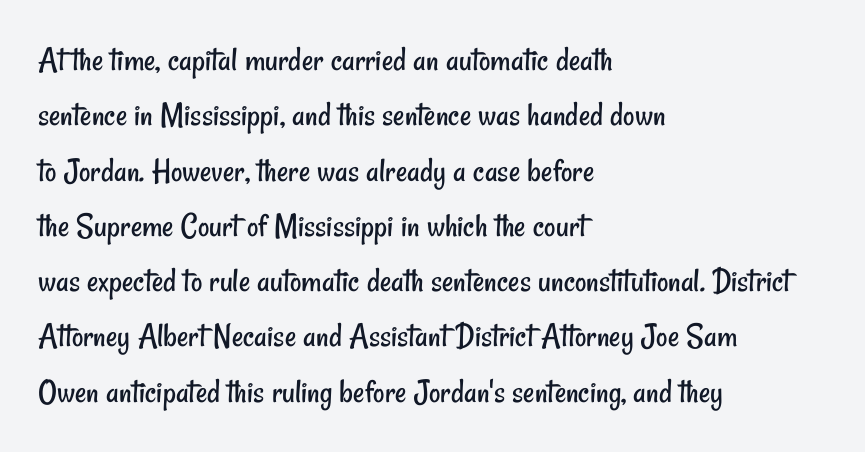
The area under the type is left untouched. Grotesque or geometric, the face here clearly has no serifs. Character widths vary here, with narrow letters taking less room than wide ones. The letterforms sit shoulder to shoulder at normal distance. A light-to-regular cut is what we see here.
